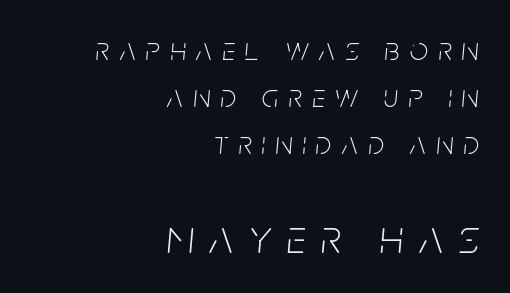
The image shows 48 px light, condensed type, italic (leaning right); set right-aligned, normal line spacing (1.47x), unusually wide letter spacing (+0.32 em), not underlined; the second (bottom) block is 1.5x larger; low stroke contrast and a large x-height.
